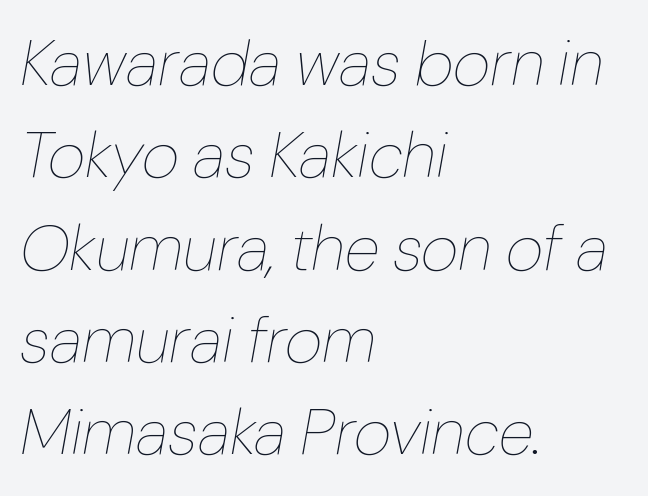
{"italic": "yes", "lean": "right", "slant_degrees": 10, "bold": "no", "weight": "thin", "width": "normal", "stroke_contrast": "low", "x_height": "medium", "monospaced": "no", "underline": "no", "align": "left", "line_spacing": "normal", "line_spacing_ratio": 1.42, "letter_spacing": "normal", "letter_spacing_em": 0.0, "glyph_px": 65}
